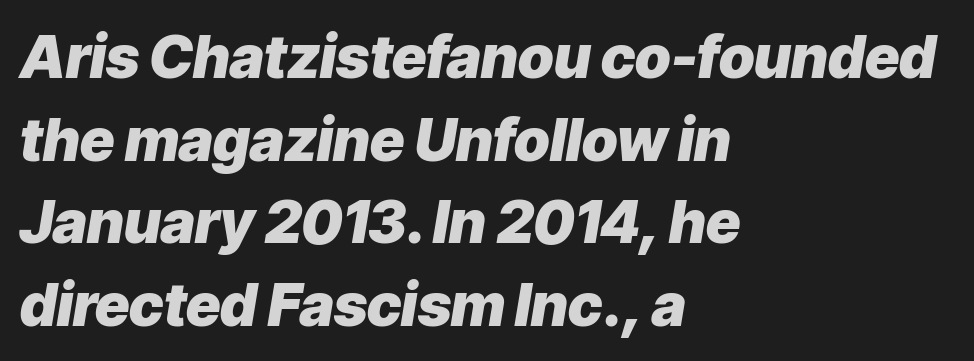
{"italic": "yes", "lean": "right", "slant_degrees": 9, "bold": "yes", "weight": "heavy", "width": "normal", "stroke_contrast": "low", "x_height": "medium", "monospaced": "no", "underline": "no", "align": "left", "line_spacing": "normal", "line_spacing_ratio": 1.4, "letter_spacing": "normal", "letter_spacing_em": 0.0, "glyph_px": 59}
